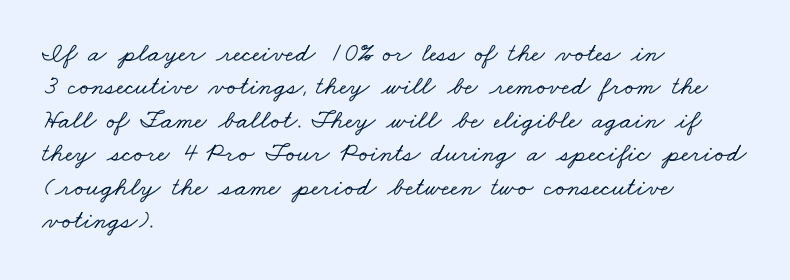
Q: Is the text underlined? A: No.
Q: How is the paragraph aligned? A: Left-aligned.
Q: Is the spacing between letters normal or unusually wide? A: Normal.
